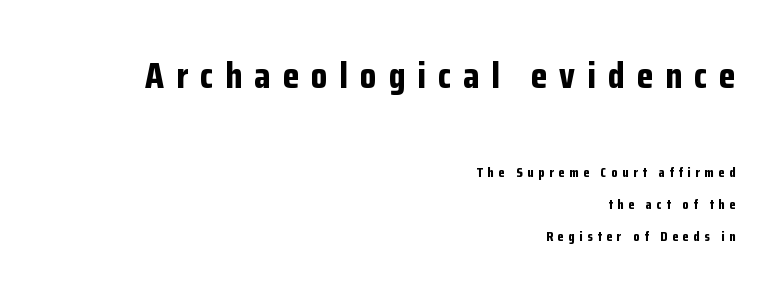
The image shows 37 px bold, condensed sans-serif type, upright; set right-aligned, loose line spacing (2.3x), unusually wide letter spacing (+0.33 em), not underlined; the first (top) block is 2.64x larger; low stroke contrast and a medium x-height.
